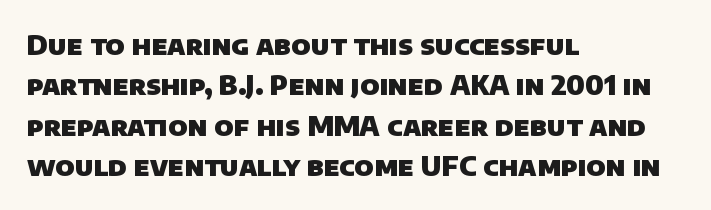
The image shows 27 px bold type; set left-aligned, normal line spacing (1.5x), normal letter spacing, not underlined.
